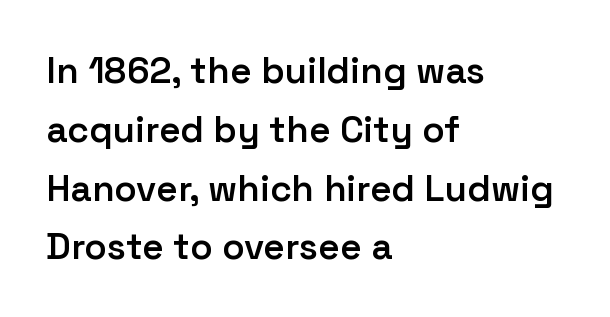
{"serif": "no", "italic": "no", "bold": "semi", "weight": "semibold", "width": "normal", "stroke_contrast": "low", "x_height": "medium", "monospaced": "no", "underline": "no", "align": "left", "line_spacing": "normal", "line_spacing_ratio": 1.59, "letter_spacing": "normal", "letter_spacing_em": 0.0, "glyph_px": 37}
